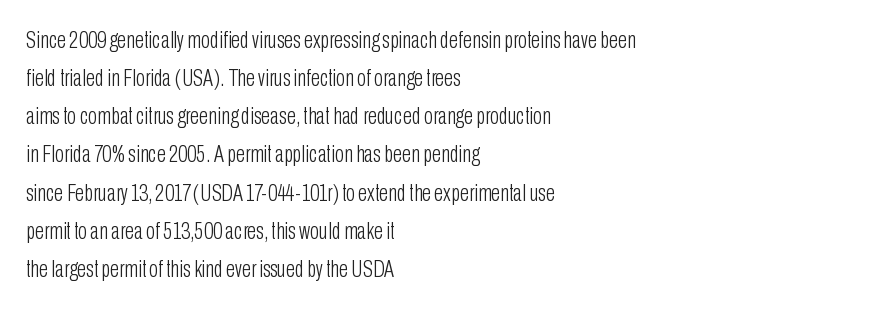
The image shows 24 px text type, upright; set left-aligned, normal line spacing (1.59x), normal letter spacing, not underlined.
